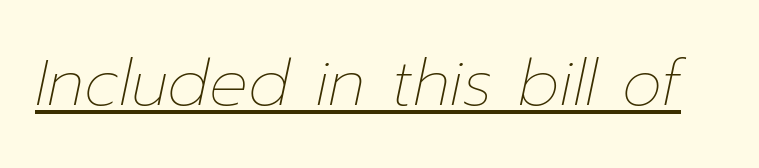
{"italic": "yes", "lean": "right", "slant_degrees": 12, "bold": "no", "weight": "thin", "width": "normal", "stroke_contrast": "low", "x_height": "medium", "monospaced": "no", "underline": "yes", "letter_spacing": "normal", "letter_spacing_em": 0.0, "glyph_px": 64}
